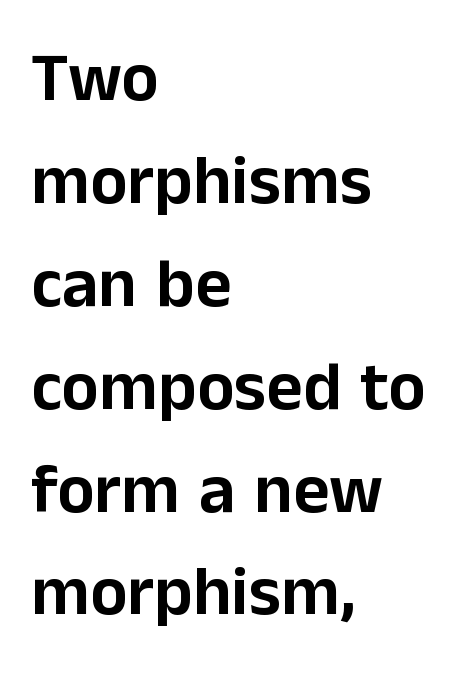
Honestly, there is no underline to notice here at all. Character widths vary here, with narrow letters taking less room than wide ones. This rendering leaves character spacing at its baseline value. Every row of glyphs begins at an identical x-position on the left. Each new line begins a customary step beneath the previous one. I'd call this a sans setting — the letters go barefoot.
